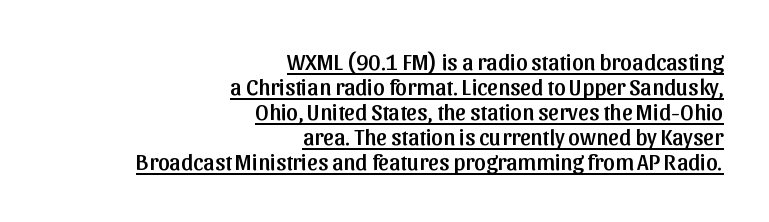
Q: Is the text italic (slanted)? A: No, it is upright.
Q: Is the text underlined? A: Yes.
Q: How is the paragraph aligned? A: Right-aligned.
Q: Is the spacing between letters normal or unusually wide? A: Normal.
Q: Is the spacing between lines tight, normal or loose? A: Tight.
